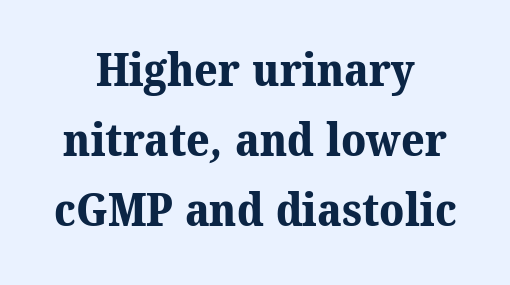
The image shows 46 px bold serif type; set centered, normal line spacing (1.52x), normal letter spacing, not underlined; medium stroke contrast and a medium x-height.
